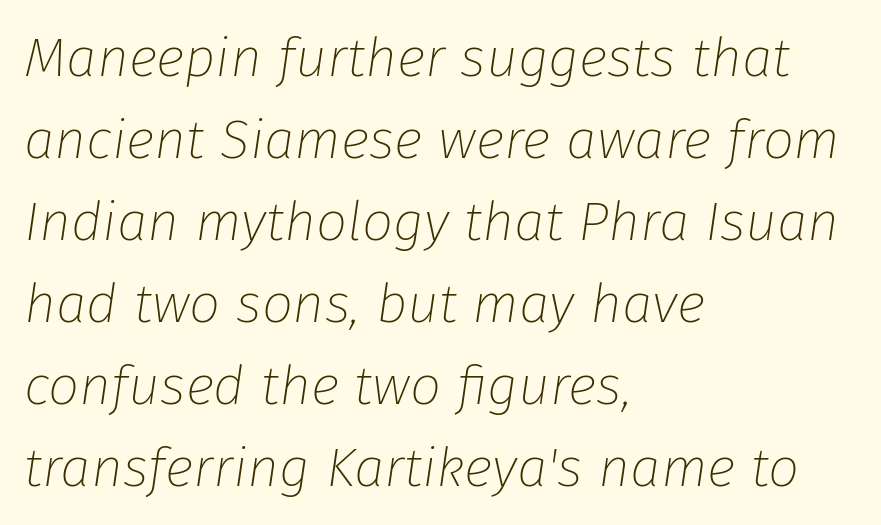
{"italic": "yes", "lean": "right", "slant_degrees": 8, "bold": "no", "weight": "thin", "width": "normal", "stroke_contrast": "low", "x_height": "medium", "monospaced": "no", "underline": "no", "align": "left", "line_spacing": "normal", "line_spacing_ratio": 1.49, "letter_spacing": "normal", "letter_spacing_em": 0.0, "glyph_px": 55}
